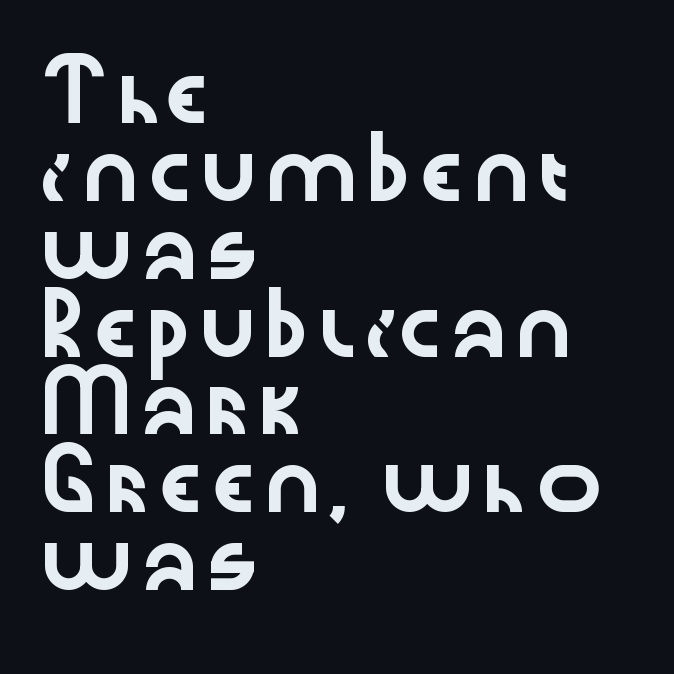
Default kerning and tracking; the words read as compact shapes. If you drew a line through each stem, it would be perfectly vertical. This rendering uses left alignment, leaving the right contour irregular. This rendering employs a face without finishing strokes, i.e., a sans-serif.
